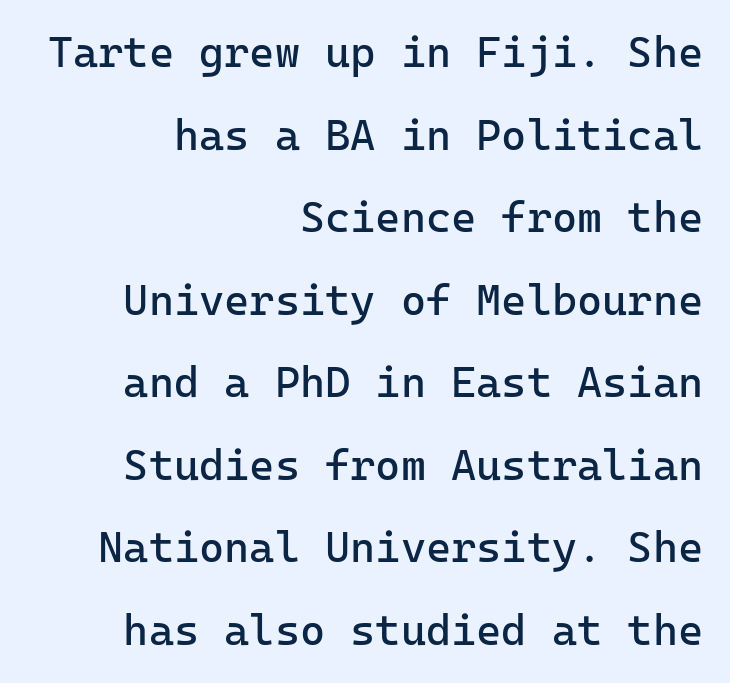
{"serif": "no", "italic": "no", "bold": "no", "weight": "regular", "width": "normal", "stroke_contrast": "low", "x_height": "medium", "monospaced": "yes", "underline": "no", "align": "right", "line_spacing": "loose", "line_spacing_ratio": 1.92, "letter_spacing": "normal", "letter_spacing_em": 0.0, "glyph_px": 43}
